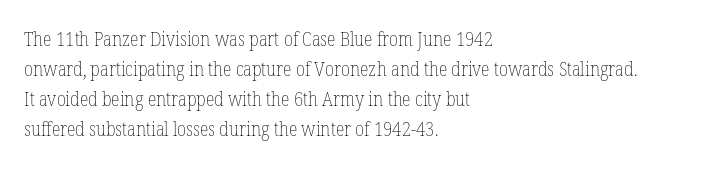
Q: Is the text bold? A: No.
Q: Is the text italic (slanted)? A: No, it is upright.
Q: Is the text underlined? A: No.
Q: How is the paragraph aligned? A: Left-aligned.
Q: Is the spacing between letters normal or unusually wide? A: Normal.
Q: Is the spacing between lines tight, normal or loose? A: Normal.
